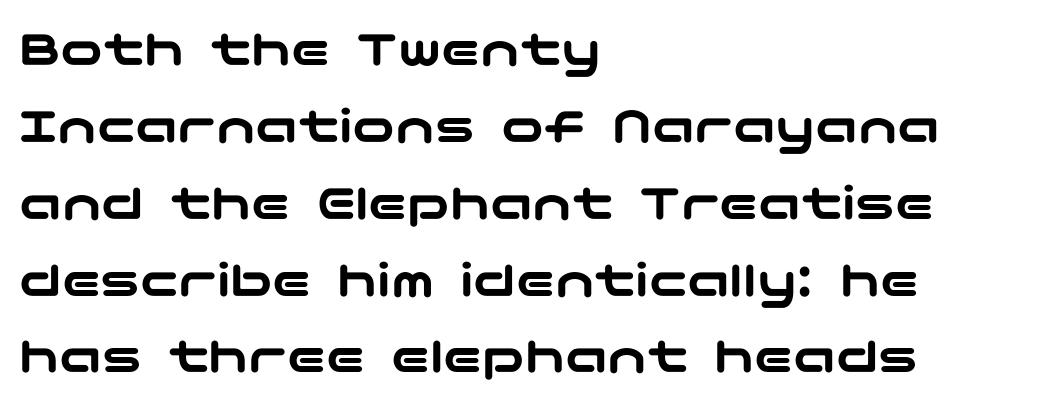
{"serif": "no", "italic": "no", "width": "wide", "stroke_contrast": "low", "x_height": "medium", "underline": "no", "align": "left", "line_spacing": "normal", "line_spacing_ratio": 1.45, "letter_spacing": "normal", "letter_spacing_em": 0.0, "glyph_px": 53}
